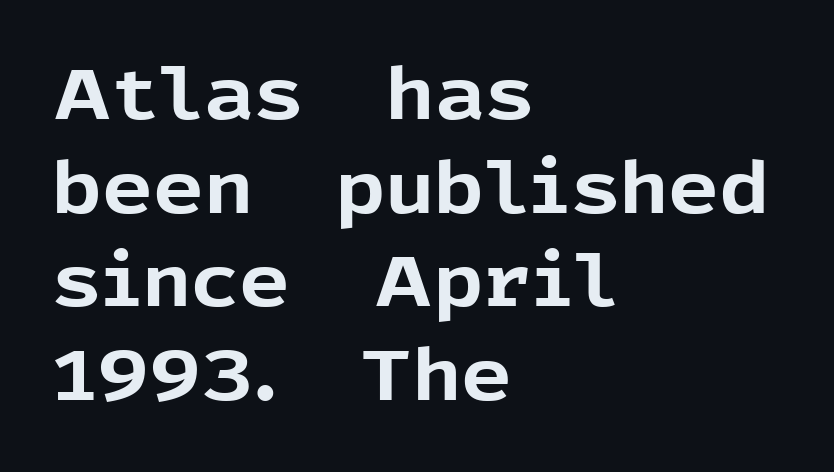
{"serif": "no", "italic": "no", "bold": "yes", "weight": "bold", "width": "normal", "x_height": "medium", "monospaced": "no", "underline": "no", "align": "left", "line_spacing": "normal", "line_spacing_ratio": 1.32, "letter_spacing": "normal", "letter_spacing_em": 0.0, "glyph_px": 71}
